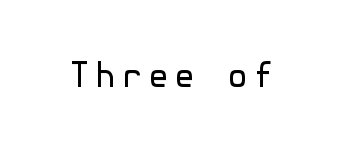
The image shows 33 px regular-weight sans-serif type, upright; set not underlined; a medium x-height.
